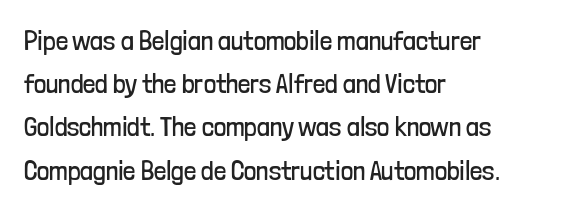
The image shows 27 px text type, upright; set left-aligned, normal line spacing (1.6x), normal letter spacing, not underlined.
